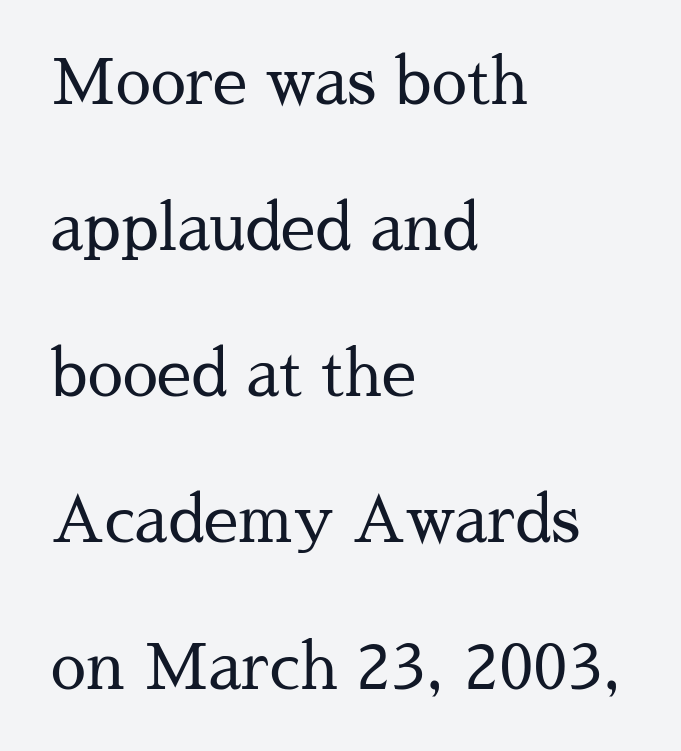
The image shows 63 px regular-weight serif type, upright; set left-aligned, loose line spacing (2.32x), normal letter spacing, not underlined; medium stroke contrast and a medium x-height.
